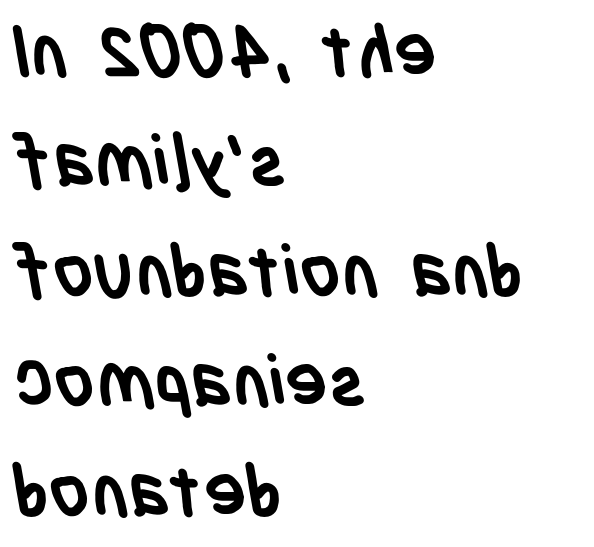
{"serif": "no", "bold": "yes", "weight": "semibold", "width": "condensed", "stroke_contrast": "low", "x_height": "large", "monospaced": "no", "underline": "no", "align": "left", "line_spacing": "normal", "line_spacing_ratio": 1.55, "letter_spacing": "normal", "letter_spacing_em": 0.0, "glyph_px": 71}
